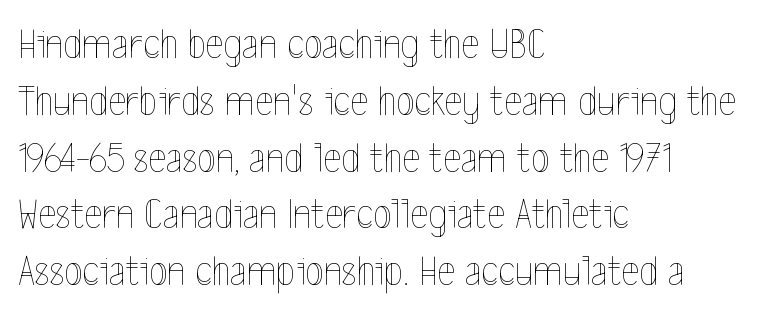
The image shows 43 px thin, condensed type, upright; set left-aligned, normal line spacing (1.32x), normal letter spacing, not underlined; a medium x-height.
